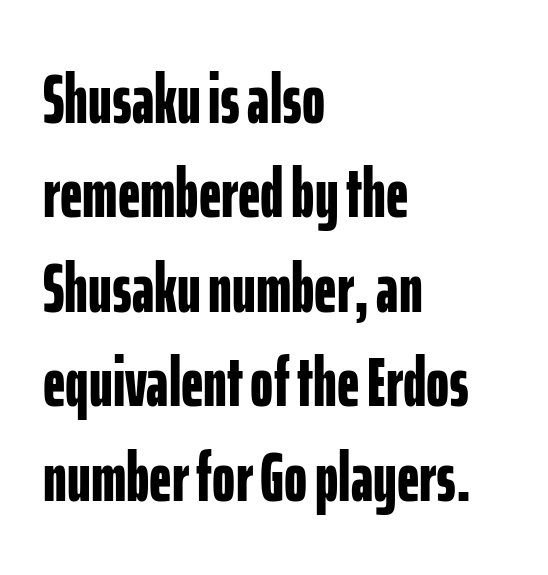
Q: Is the text bold? A: Yes.
Q: Is the text italic (slanted)? A: No, it is upright.
Q: Is the typeface a serif or a sans-serif typeface? A: Sans-serif.
Q: Is the text underlined? A: No.
Q: How is the paragraph aligned? A: Left-aligned.
Q: Is the spacing between letters normal or unusually wide? A: Normal.
Q: Is the spacing between lines tight, normal or loose? A: Normal.
Q: Width (condensed, normal, or wide)? A: Condensed.
Q: Stroke contrast? A: Low.
Q: x-height? A: Medium.
Q: Monospaced? A: No.
